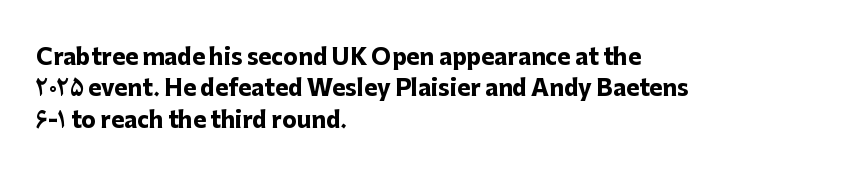
{"italic": "no", "bold": "yes", "underline": "no", "align": "left", "line_spacing": "normal", "line_spacing_ratio": 1.43, "letter_spacing": "normal", "letter_spacing_em": 0.0, "glyph_px": 22}
